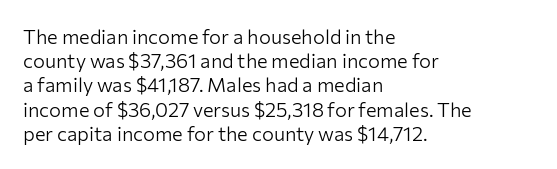
Tall strokes in this sample are plumb rather than angled. Decoration check: the copy has no underline. Words appear dense and cohesive because spacing is normal. The typesetter chose a ragged-right arrangement here.
